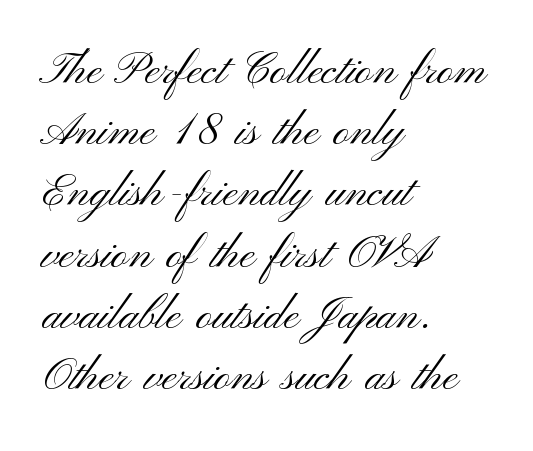
Q: Is the text bold? A: No.
Q: Is the text italic (slanted)? A: Yes.
Q: Is the typeface a serif or a sans-serif typeface? A: Sans-serif.
Q: Is the text underlined? A: No.
Q: How is the paragraph aligned? A: Left-aligned.
Q: Is the spacing between letters normal or unusually wide? A: Normal.
Q: Is the spacing between lines tight, normal or loose? A: Normal.
Q: Width (condensed, normal, or wide)? A: Wide.
Q: Stroke contrast? A: Medium.
Q: x-height? A: Small.
Q: Monospaced? A: No.
